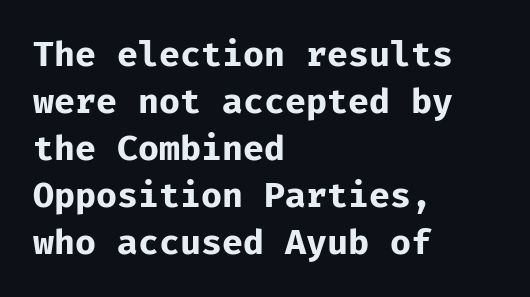
These lines keep a tight, regular rhythm from letter to letter. Italic? Not at all — the glyphs are vertical. Students, this is bold: see how much ink each stroke carries. Observe the absence of serifs on each vertical stroke in this sample. One glance says typical: line gaps are just what's usual.
